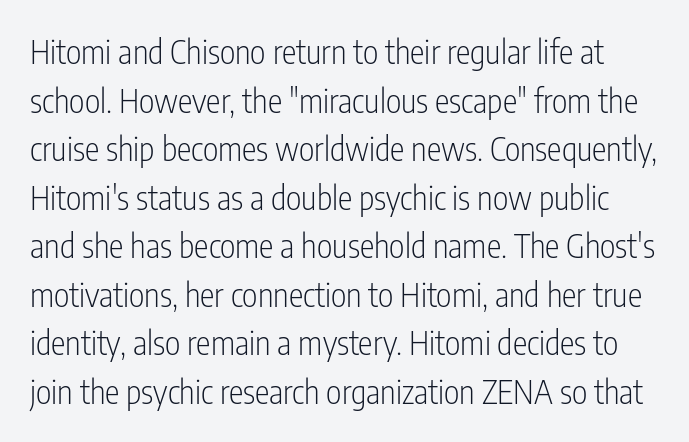
{"serif": "no", "italic": "no", "bold": "no", "weight": "light", "width": "condensed", "stroke_contrast": "low", "x_height": "medium", "monospaced": "no", "underline": "no", "line_spacing": "normal", "line_spacing_ratio": 1.47, "letter_spacing": "normal", "letter_spacing_em": 0.0, "glyph_px": 33}
